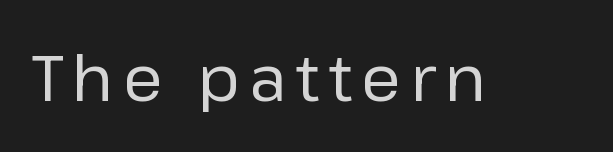
{"serif": "no", "italic": "no", "bold": "no", "weight": "regular", "width": "normal", "stroke_contrast": "low", "x_height": "medium", "monospaced": "no", "underline": "no", "glyph_px": 64}
